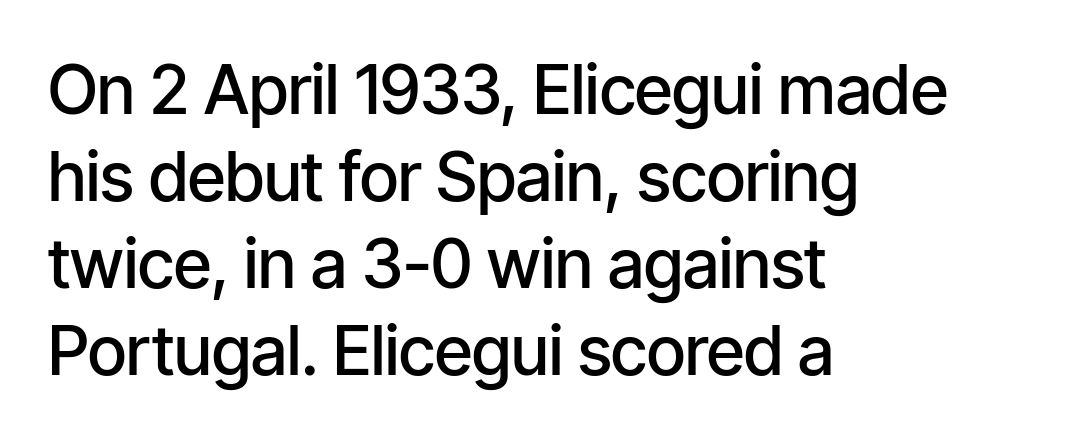
The image shows 68 px semibold, condensed sans-serif type, upright; set left-aligned, normal line spacing (1.28x), normal letter spacing, not underlined; low stroke contrast and a medium x-height.
